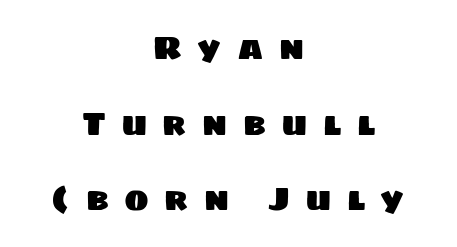
Reading down the column, the eye jumps a long way to each next line. Caption: multi-line text, centered on the measure. A typesetter would call this proportional, since set widths differ per character. Check the space under the baseline: it is left empty. Nope, no serifs anywhere on these letters.
